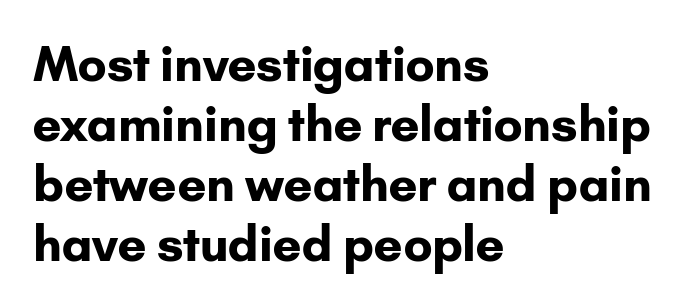
Descender tails drop into unmarked territory. The face used here is rendered with its standard letterfit. These lines were composed using upright roman letters. Does the leading feel generous? No, just average. Each glyph is drawn with heavy, bold strokes.
